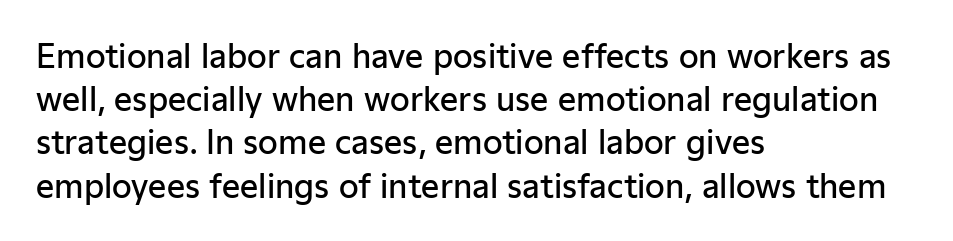
Q: Is the text bold? A: Semi-bold.
Q: Is the text italic (slanted)? A: No, it is upright.
Q: Is the typeface a serif or a sans-serif typeface? A: Sans-serif.
Q: Is the text underlined? A: No.
Q: How is the paragraph aligned? A: Left-aligned.
Q: Is the spacing between letters normal or unusually wide? A: Normal.
Q: Is the spacing between lines tight, normal or loose? A: Normal.
Q: Width (condensed, normal, or wide)? A: Normal.
Q: Stroke contrast? A: Low.
Q: x-height? A: Medium.
Q: Monospaced? A: No.
